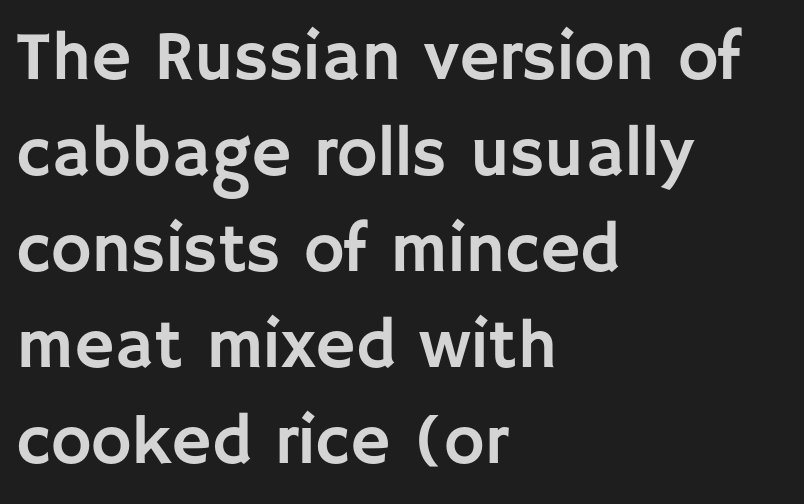
Spacing between characters is what you'd get straight out of the box. Leftover space on each line is placed entirely after the last word. Underlining? Definitely not there. Successive baselines arrive at the customary interval. These lines are rendered in a variable-pitch font. When letters stand straight like this, we call the style roman or upright.
